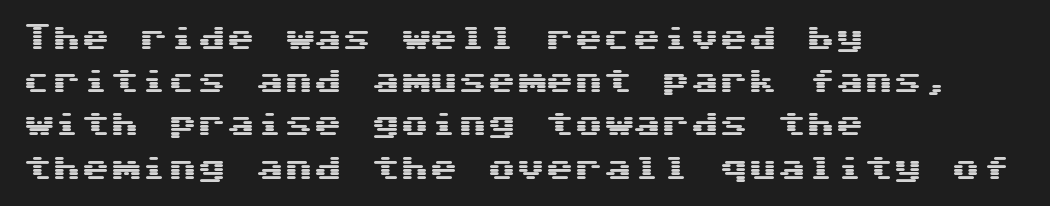
Q: Is the text italic (slanted)? A: No, it is upright.
Q: Is the typeface a serif or a sans-serif typeface? A: Sans-serif.
Q: Is the text underlined? A: No.
Q: How is the paragraph aligned? A: Left-aligned.
Q: Is the spacing between letters normal or unusually wide? A: Normal.
Q: Is the spacing between lines tight, normal or loose? A: Normal.
Q: Width (condensed, normal, or wide)? A: Wide.
Q: Stroke contrast? A: Medium.
Q: x-height? A: Medium.
